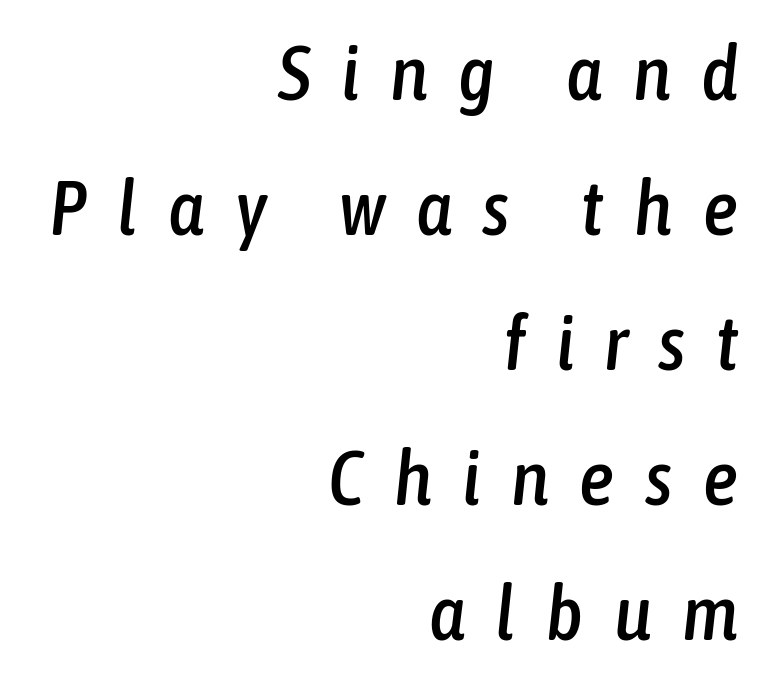
The image shows 78 px condensed type, italic (leaning right); set right-aligned, line spacing 1.73x, unusually wide letter spacing (+0.39 em), not underlined; low stroke contrast and a medium x-height.
